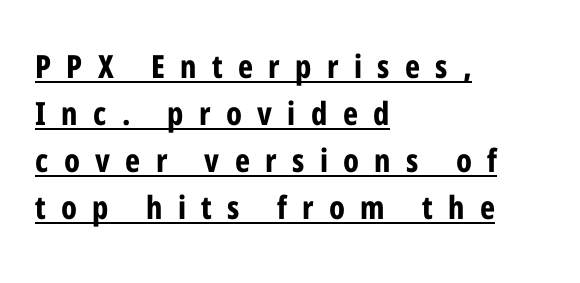
Here the designer chose a conventional face with non-uniform glyph widths. This is underlined copy, the kind a proofreader might mark for attention. Each word looks stretched out because of the extra space between its letters. This is sans-serif lettering, the kind often seen on screens and signage. Heavy, bold letterforms.
